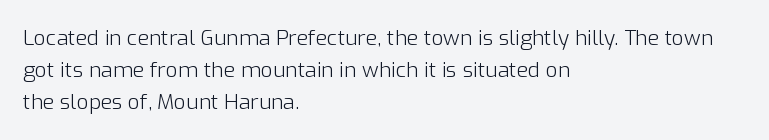
Q: Is the text bold? A: No.
Q: Is the text italic (slanted)? A: No, it is upright.
Q: Is the text underlined? A: No.
Q: How is the paragraph aligned? A: Left-aligned.
Q: Is the spacing between letters normal or unusually wide? A: Normal.
Q: Is the spacing between lines tight, normal or loose? A: Normal.
